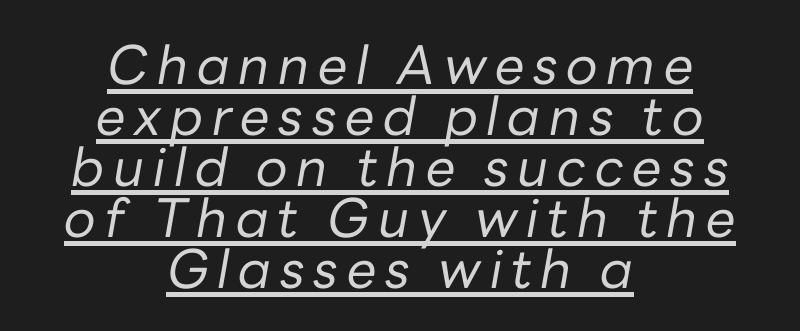
{"italic": "yes", "lean": "right", "slant_degrees": 10, "bold": "no", "weight": "regular", "width": "normal", "stroke_contrast": "low", "x_height": "medium", "monospaced": "no", "underline": "yes", "align": "center", "line_spacing": "tight", "line_spacing_ratio": 0.96, "glyph_px": 53}
